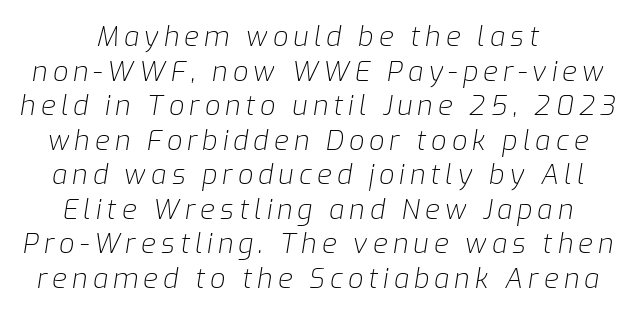
Q: Is the text bold? A: No.
Q: Is the text italic (slanted)? A: Yes, it leans right by about 9 degrees.
Q: Is the text underlined? A: No.
Q: Is the spacing between lines tight, normal or loose? A: Normal.
